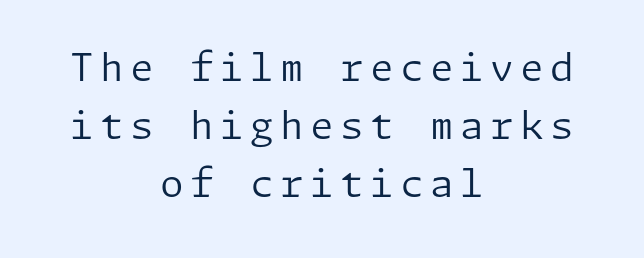
{"serif": "no", "italic": "no", "bold": "no", "weight": "regular", "width": "normal", "stroke_contrast": "low", "x_height": "medium", "underline": "no", "align": "center", "line_spacing": "normal", "line_spacing_ratio": 1.53, "glyph_px": 38}
